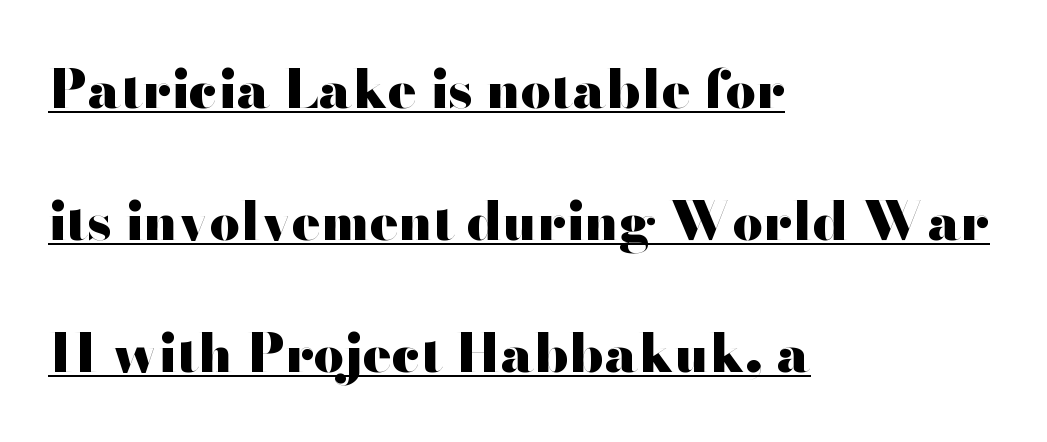
Q: Is the text bold? A: Yes.
Q: Is the text italic (slanted)? A: No, it is upright.
Q: Is the typeface a serif or a sans-serif typeface? A: Sans-serif.
Q: Is the text underlined? A: Yes.
Q: How is the paragraph aligned? A: Left-aligned.
Q: Is the spacing between letters normal or unusually wide? A: Normal.
Q: Is the spacing between lines tight, normal or loose? A: Loose.
Q: Width (condensed, normal, or wide)? A: Wide.
Q: Stroke contrast? A: High.
Q: x-height? A: Small.
Q: Monospaced? A: No.
